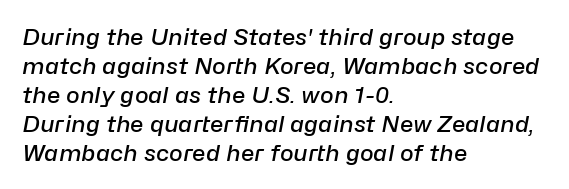
Q: Is the text bold? A: Semi-bold.
Q: Is the text italic (slanted)? A: Yes, it leans right by about 10 degrees.
Q: Is the text underlined? A: No.
Q: How is the paragraph aligned? A: Left-aligned.
Q: Is the spacing between letters normal or unusually wide? A: Normal.
Q: Is the spacing between lines tight, normal or loose? A: Normal.
